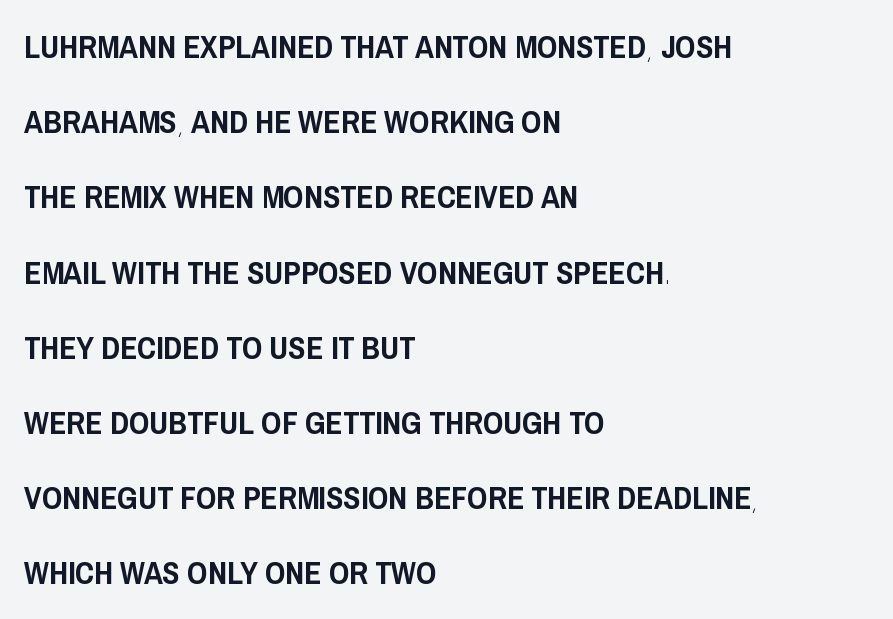
Q: Is the text italic (slanted)? A: No, it is upright.
Q: Is the typeface a serif or a sans-serif typeface? A: Sans-serif.
Q: Is the text underlined? A: No.
Q: How is the paragraph aligned? A: Left-aligned.
Q: Is the spacing between letters normal or unusually wide? A: Normal.
Q: Is the spacing between lines tight, normal or loose? A: Loose.
Q: Width (condensed, normal, or wide)? A: Condensed.
Q: Stroke contrast? A: Low.
Q: x-height? A: Large.
Q: Monospaced? A: No.
